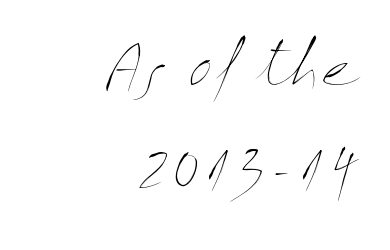
Q: Is the text bold? A: No.
Q: Is the text italic (slanted)? A: Yes.
Q: Is the text underlined? A: No.
Q: How is the paragraph aligned? A: Right-aligned.
Q: Is the spacing between letters normal or unusually wide? A: Normal.
Q: Width (condensed, normal, or wide)? A: Wide.
Q: Stroke contrast? A: Medium.
Q: x-height? A: Medium.
Q: Monospaced? A: No.
